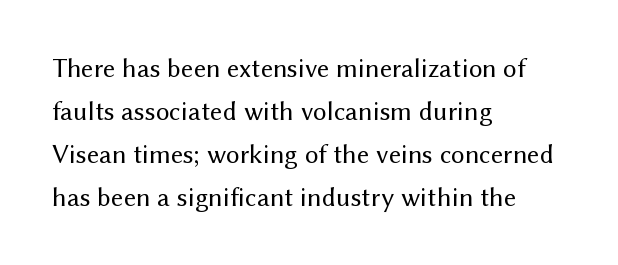
Q: Is the text bold? A: No.
Q: Is the text italic (slanted)? A: No, it is upright.
Q: Is the text underlined? A: No.
Q: How is the paragraph aligned? A: Left-aligned.
Q: Is the spacing between letters normal or unusually wide? A: Normal.
Q: Is the spacing between lines tight, normal or loose? A: Normal.
